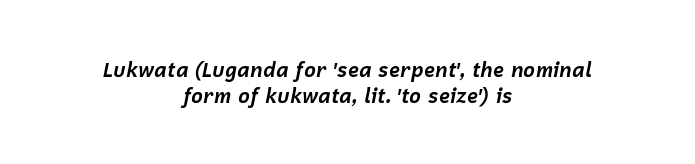
The image shows 20 px bold type, italic (leaning right); set centered, normal line spacing (1.29x), normal letter spacing, not underlined.
